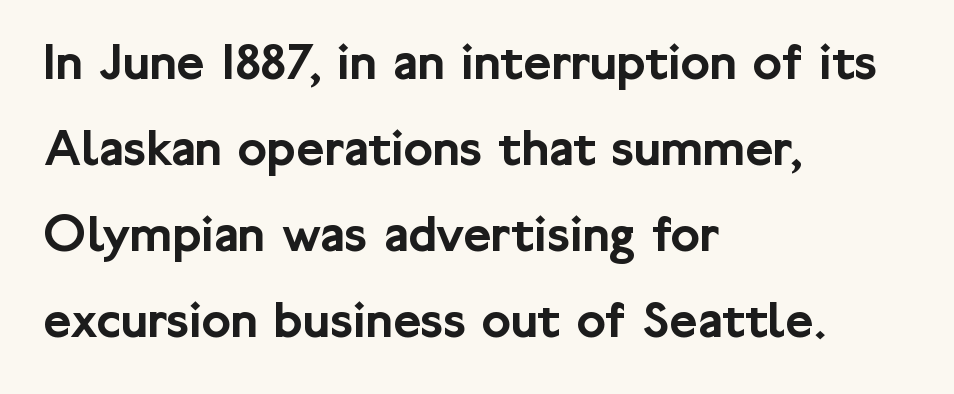
Q: Is the text italic (slanted)? A: No, it is upright.
Q: Is the typeface a serif or a sans-serif typeface? A: Sans-serif.
Q: Is the text underlined? A: No.
Q: How is the paragraph aligned? A: Left-aligned.
Q: Is the spacing between letters normal or unusually wide? A: Normal.
Q: Is the spacing between lines tight, normal or loose? A: Normal.
Q: Width (condensed, normal, or wide)? A: Normal.
Q: Stroke contrast? A: Low.
Q: x-height? A: Medium.
Q: Monospaced? A: No.
